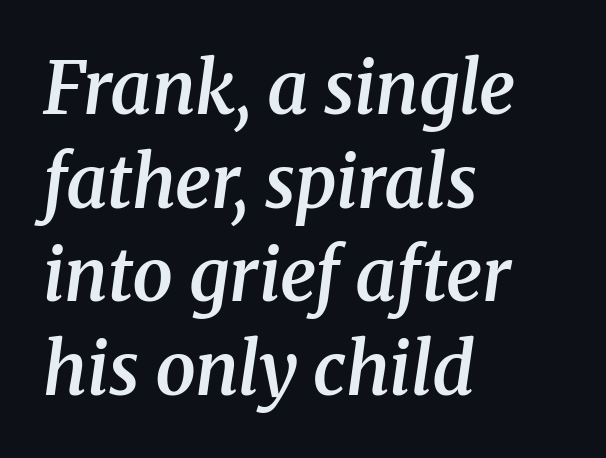
The image shows 72 px semibold serif type, italic (leaning right); set left-aligned, normal line spacing (1.3x), normal letter spacing, not underlined; medium stroke contrast and a medium x-height.
